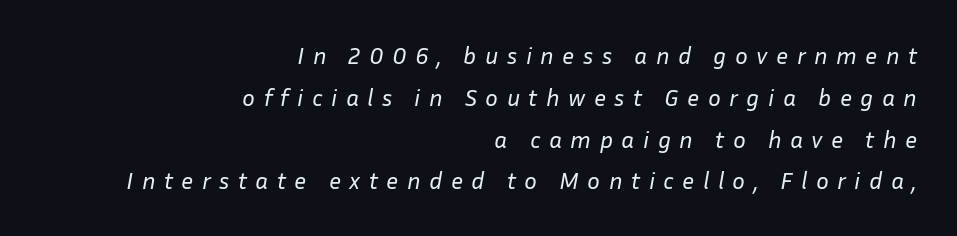
{"italic": "yes", "lean": "right", "slant_degrees": 10, "bold": "no", "underline": "no", "align": "right", "line_spacing_ratio": 1.74, "letter_spacing": "wide", "letter_spacing_em": 0.35, "glyph_px": 24}
